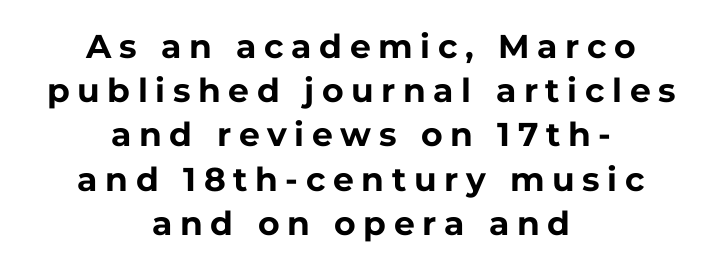
The strip under each line holds only bare page. The letters advance in unequal steps, a hallmark of proportional type. This sample keeps an unexceptional amount of space between lines. What weight is shown? A full bold with thick strokes.
